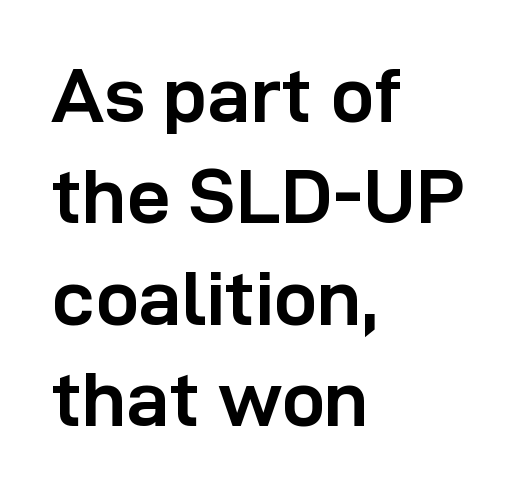
The image shows 78 px semibold sans-serif type, upright; set left-aligned, normal line spacing (1.3x), normal letter spacing, not underlined; low stroke contrast and a medium x-height.
